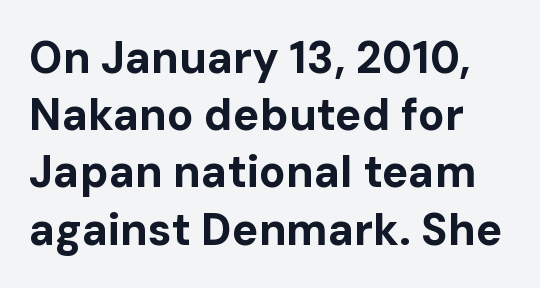
Q: Is the text bold? A: Yes.
Q: Is the text italic (slanted)? A: No, it is upright.
Q: Is the typeface a serif or a sans-serif typeface? A: Sans-serif.
Q: Is the text underlined? A: No.
Q: Is the spacing between letters normal or unusually wide? A: Normal.
Q: Is the spacing between lines tight, normal or loose? A: Normal.
Q: Width (condensed, normal, or wide)? A: Normal.
Q: Stroke contrast? A: Low.
Q: x-height? A: Medium.
Q: Monospaced? A: No.
